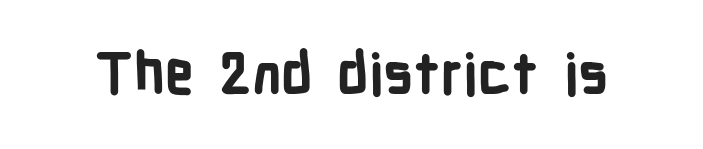
{"serif": "no", "italic": "no", "bold": "yes", "weight": "bold", "width": "condensed", "stroke_contrast": "low", "x_height": "medium", "monospaced": "no", "underline": "no", "letter_spacing": "normal", "letter_spacing_em": 0.0, "glyph_px": 56}
